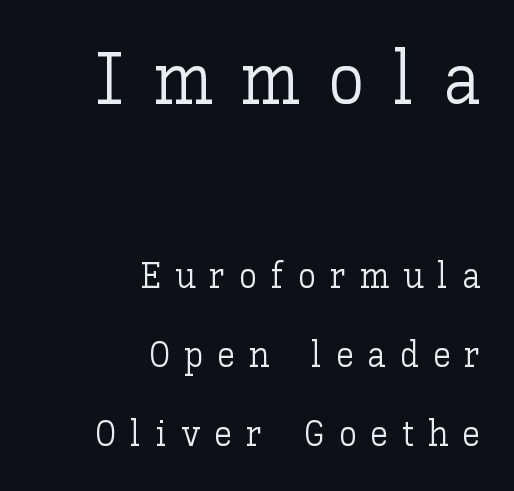
Q: Is the text bold? A: No.
Q: Is the text italic (slanted)? A: No, it is upright.
Q: Is the text underlined? A: No.
Q: How is the paragraph aligned? A: Right-aligned.
Q: Is the spacing between letters normal or unusually wide? A: Unusually wide.
Q: Is the spacing between lines tight, normal or loose? A: Loose.
Q: Which block of text is set in a larger size, the first (top) or the second (bottom)? A: The first (top) one.
Q: Width (condensed, normal, or wide)? A: Normal.
Q: Stroke contrast? A: Low.
Q: x-height? A: Medium.
Q: Monospaced? A: No.
